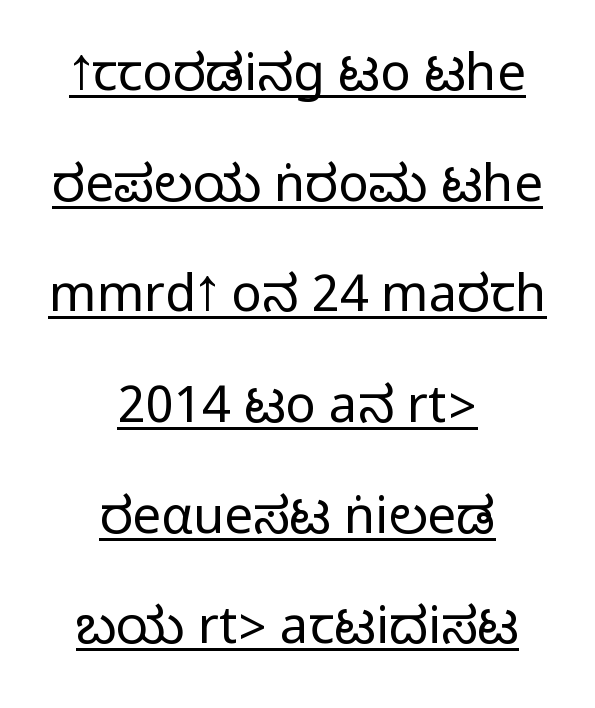
{"serif": "no", "italic": "no", "width": "condensed", "stroke_contrast": "medium", "monospaced": "no", "underline": "yes", "align": "center", "line_spacing": "loose", "line_spacing_ratio": 2.17, "letter_spacing": "normal", "letter_spacing_em": 0.0, "glyph_px": 51}
